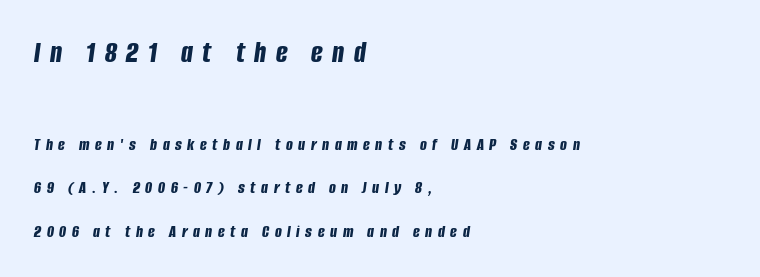
{"italic": "yes", "lean": "right", "slant_degrees": 8, "bold": "yes", "weight": "bold", "width": "condensed", "stroke_contrast": "low", "x_height": "large", "monospaced": "no", "underline": "no", "align": "left", "line_spacing": "loose", "line_spacing_ratio": 2.4, "letter_spacing": "wide", "letter_spacing_em": 0.31, "larger_block": "first", "size_ratio": 1.72, "glyph_px": 31}
